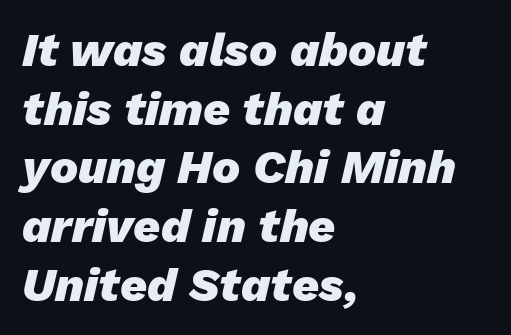
The rendering uses a bold face; every stroke is thick and dark. Does the lettering tilt? It does — this is italic. The letters advance in unequal steps, a hallmark of proportional type. Is there much room between lines? A standard amount, neither cramped nor airy. The line texture is even and compact thanks to regular tracking.
